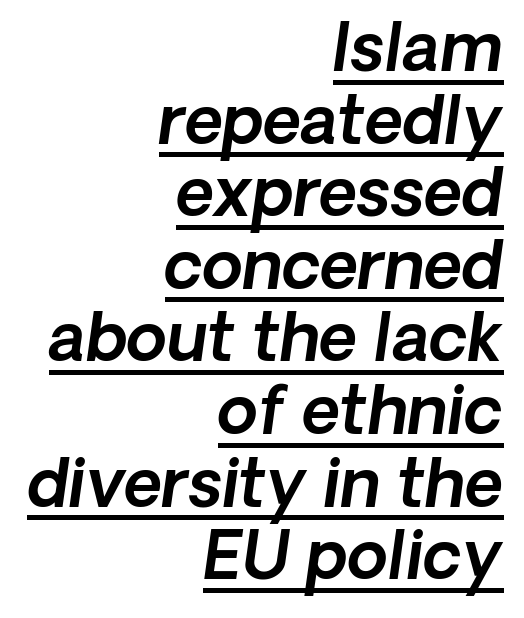
{"serif": "no", "width": "normal", "x_height": "medium", "monospaced": "no", "underline": "yes", "align": "right", "line_spacing": "tight", "line_spacing_ratio": 1.1, "letter_spacing": "normal", "letter_spacing_em": 0.0, "glyph_px": 66}
